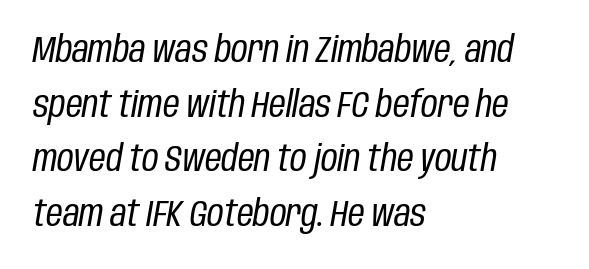
{"italic": "yes", "lean": "right", "slant_degrees": 10, "bold": "no", "weight": "regular", "width": "condensed", "stroke_contrast": "low", "x_height": "large", "monospaced": "no", "underline": "no", "align": "left", "line_spacing": "normal", "line_spacing_ratio": 1.52, "letter_spacing": "normal", "letter_spacing_em": 0.0, "glyph_px": 36}
